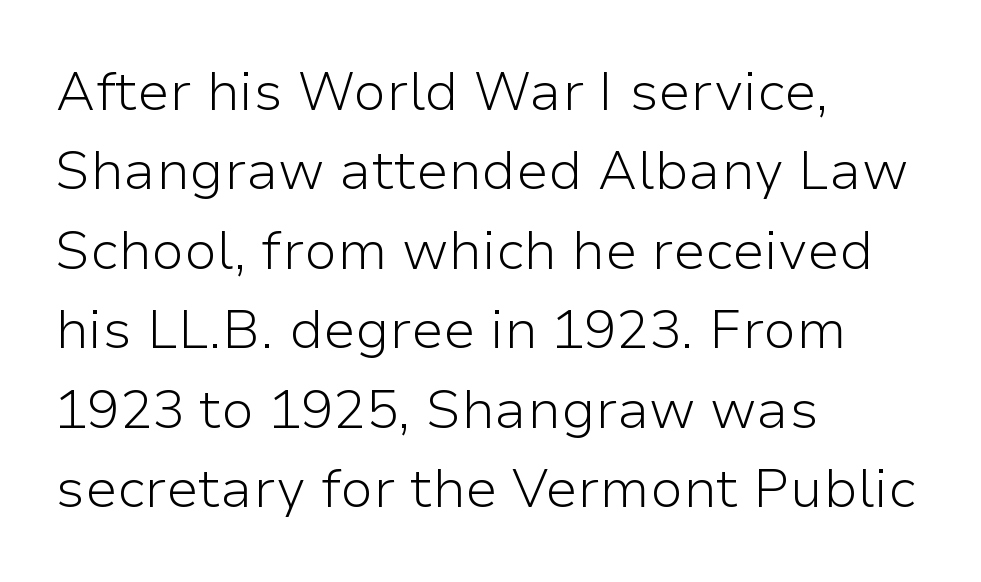
Q: Is the text bold? A: No.
Q: Is the text italic (slanted)? A: No, it is upright.
Q: Is the typeface a serif or a sans-serif typeface? A: Sans-serif.
Q: Is the text underlined? A: No.
Q: How is the paragraph aligned? A: Left-aligned.
Q: Is the spacing between letters normal or unusually wide? A: Normal.
Q: Is the spacing between lines tight, normal or loose? A: Normal.
Q: Width (condensed, normal, or wide)? A: Normal.
Q: Stroke contrast? A: Low.
Q: x-height? A: Medium.
Q: Monospaced? A: No.
